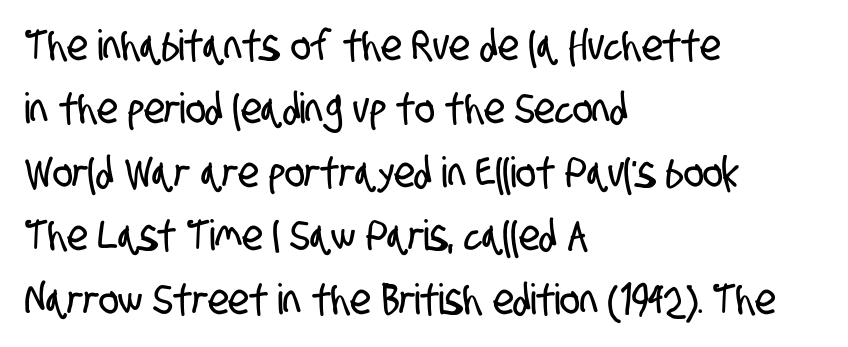
{"serif": "no", "width": "condensed", "stroke_contrast": "low", "x_height": "large", "monospaced": "no", "underline": "no", "align": "left", "line_spacing": "normal", "line_spacing_ratio": 1.51, "letter_spacing": "normal", "letter_spacing_em": 0.0, "glyph_px": 42}
